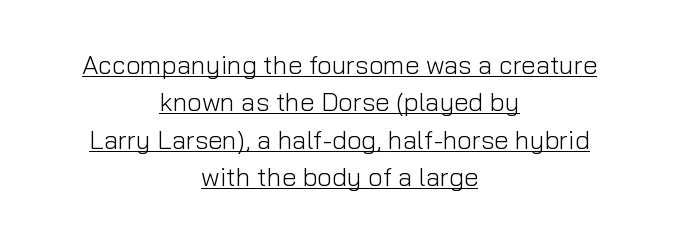
Unbolded letterforms with no extra heft. Whoever set this chose a conventional vertical rhythm. This sample is center-justified, so both line endings float freely. Posture: straight, roman, zero tilt. Looks like someone drew a line under every word here.
